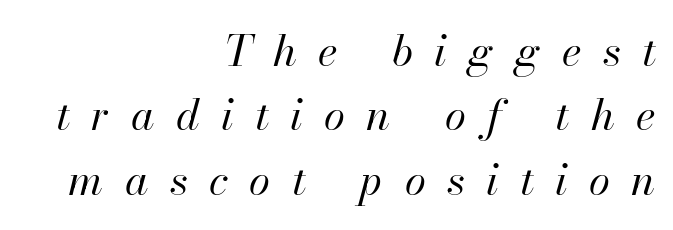
Q: Is the text bold? A: No.
Q: Is the text italic (slanted)? A: Yes, it leans right by about 13 degrees.
Q: Is the text underlined? A: No.
Q: How is the paragraph aligned? A: Right-aligned.
Q: Is the spacing between letters normal or unusually wide? A: Unusually wide.
Q: Is the spacing between lines tight, normal or loose? A: Normal.
Q: Width (condensed, normal, or wide)? A: Normal.
Q: Stroke contrast? A: High.
Q: x-height? A: Small.
Q: Monospaced? A: No.
